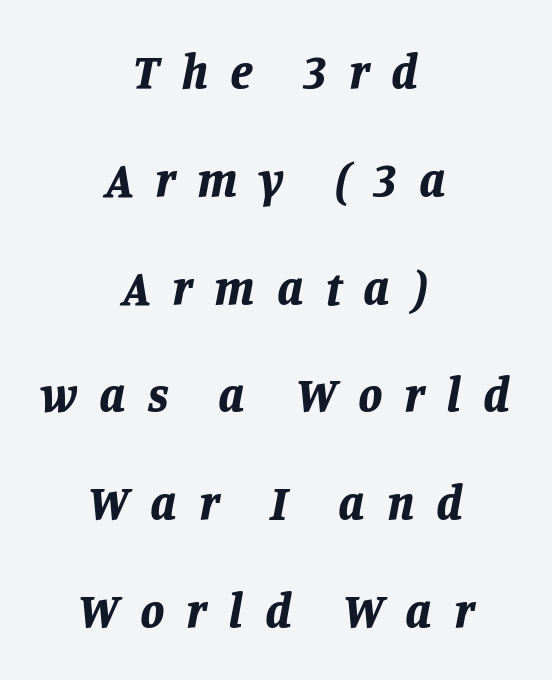
The passage shown is typed in a proportional face where columns would drift. This sample trades compactness for vertical openness between lines. Descenders are the only things crossing below the line. Italic: yes, the glyphs are oblique.
